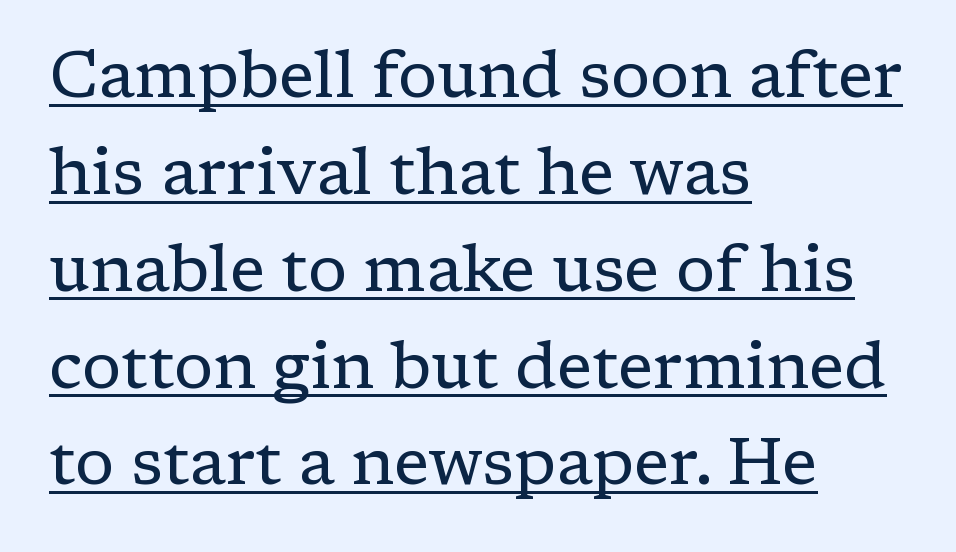
{"serif": "yes", "italic": "no", "bold": "no", "weight": "regular", "width": "normal", "stroke_contrast": "low", "x_height": "medium", "monospaced": "no", "underline": "yes", "align": "left", "line_spacing": "normal", "line_spacing_ratio": 1.49, "letter_spacing": "normal", "letter_spacing_em": 0.0, "glyph_px": 65}
